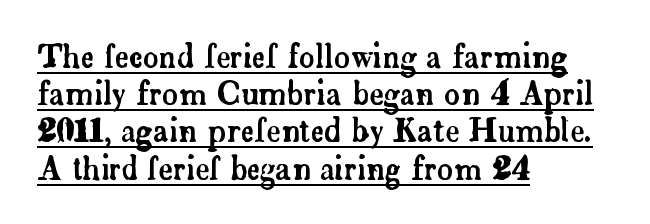
{"serif": "yes", "italic": "no", "width": "normal", "stroke_contrast": "low", "x_height": "small", "monospaced": "no", "underline": "yes", "align": "left", "line_spacing_ratio": 1.2, "letter_spacing": "normal", "letter_spacing_em": 0.0, "glyph_px": 31}
